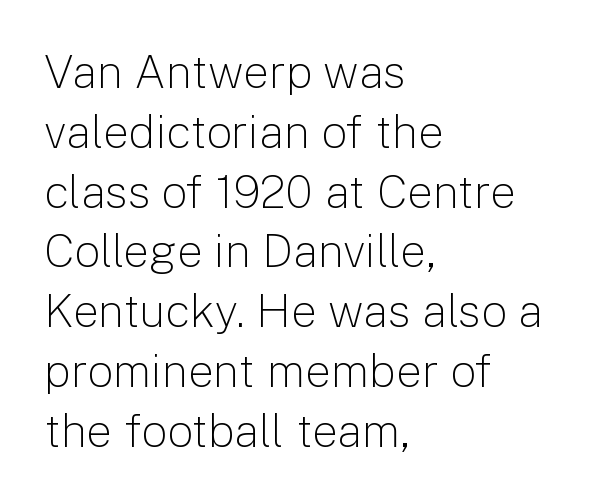
This rendering features lettering with no underline. The block of text has a typical density, with ordinary space between rows. You could call the tracking neutral — neither tight nor loose. The typesetter chose a ragged-right arrangement here. This reads as an unemphasized weight, regular at the heaviest.
